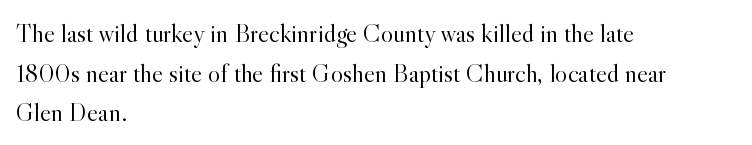
The block of text has a typical density, with ordinary space between rows. The line texture is even and compact thanks to regular tracking. Nothing heavy about these letters — not bold at all. Which margin do the lines hug? The left one — the right edge is uneven.
